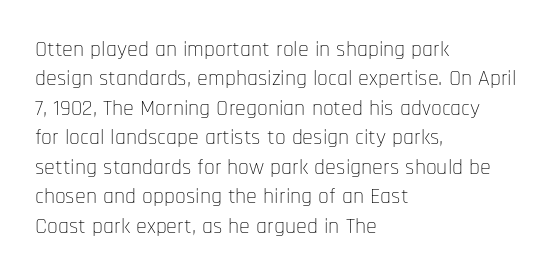
{"italic": "no", "bold": "no", "underline": "no", "align": "left", "line_spacing": "normal", "line_spacing_ratio": 1.34, "letter_spacing": "normal", "letter_spacing_em": 0.0, "glyph_px": 22}
